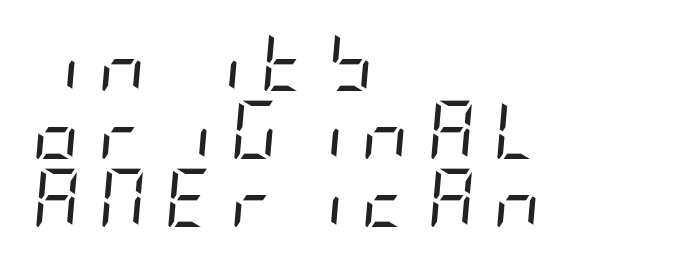
{"italic": "yes", "lean": "right", "slant_degrees": 5, "bold": "no", "weight": "regular", "width": "condensed", "stroke_contrast": "low", "x_height": "large", "underline": "no", "align": "left", "line_spacing_ratio": 1.17, "letter_spacing": "wide", "letter_spacing_em": 0.32, "glyph_px": 58}
